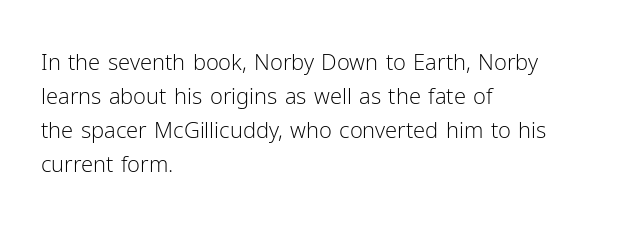
These lines stack with their left ends in a neat column. Any mark beneath the type? The region is blank. Short note: letters normally spaced. The type sits square on the baseline with zero lean.
